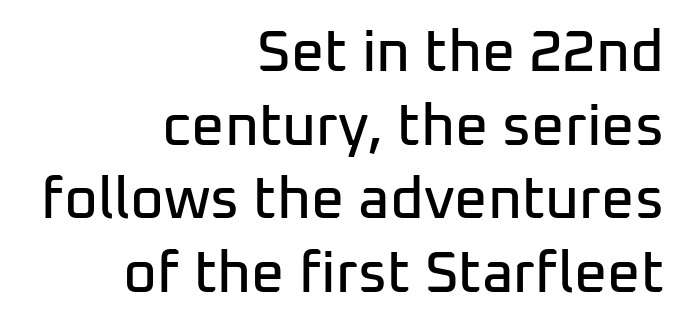
The image shows 58 px sans-serif type, upright; set right-aligned, normal line spacing (1.27x), normal letter spacing, not underlined; low stroke contrast and a medium x-height.
